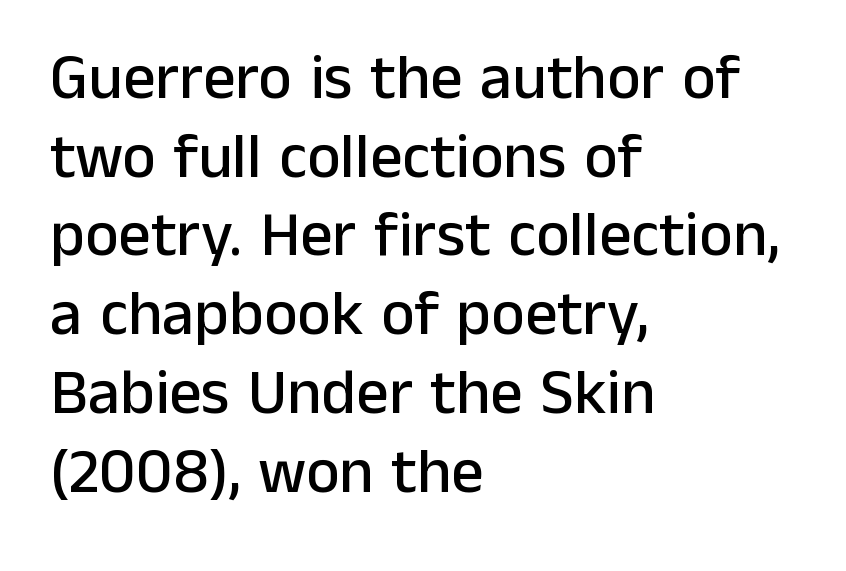
{"serif": "no", "italic": "no", "width": "normal", "stroke_contrast": "low", "x_height": "medium", "monospaced": "no", "underline": "no", "align": "left", "line_spacing_ratio": 1.23, "letter_spacing": "normal", "letter_spacing_em": 0.0, "glyph_px": 64}
